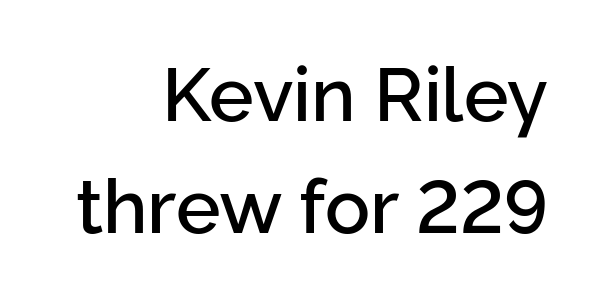
The image shows 75 px sans-serif type, upright; set right-aligned, normal line spacing (1.5x), normal letter spacing, not underlined; low stroke contrast and a medium x-height.
